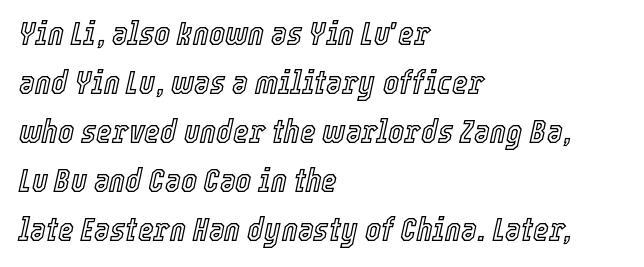
{"italic": "yes", "lean": "right", "slant_degrees": 12, "width": "condensed", "x_height": "medium", "monospaced": "no", "underline": "no", "align": "left", "line_spacing": "normal", "line_spacing_ratio": 1.44, "letter_spacing": "normal", "letter_spacing_em": 0.0, "glyph_px": 34}
